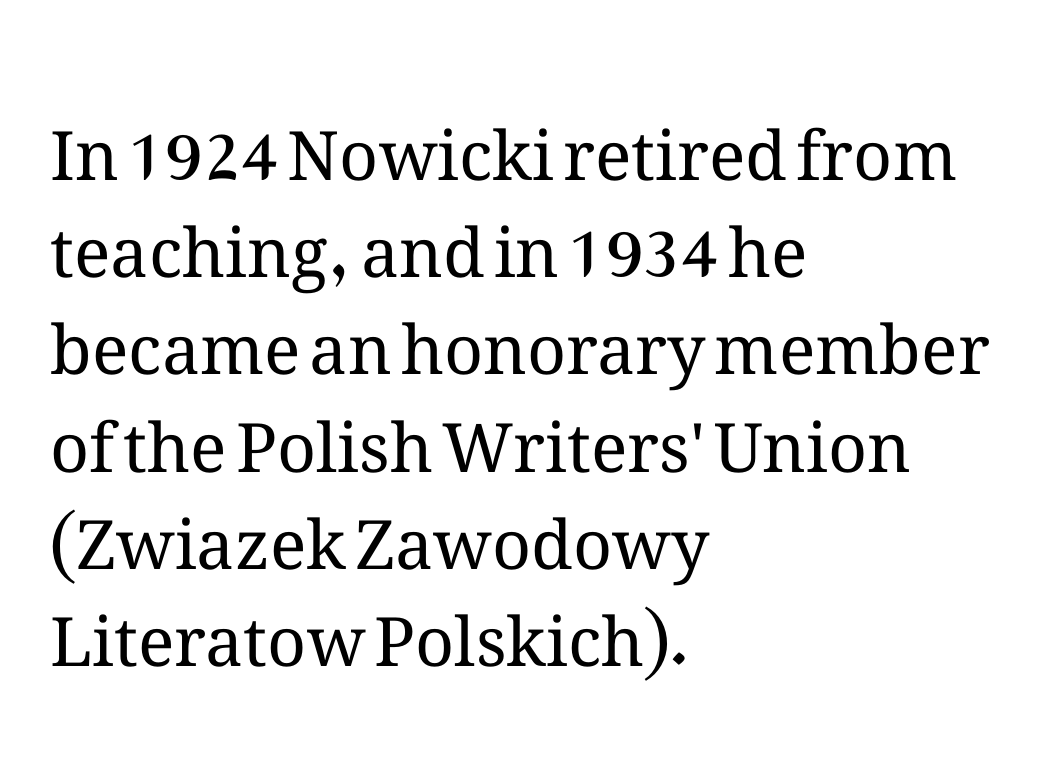
The image shows 68 px regular-weight type, upright; set left-aligned, normal line spacing (1.43x), normal letter spacing, not underlined; medium stroke contrast and a medium x-height.
